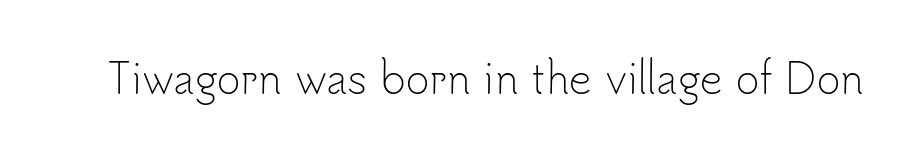
{"serif": "no", "italic": "no", "bold": "no", "weight": "light", "width": "normal", "stroke_contrast": "low", "x_height": "small", "monospaced": "no", "underline": "no", "letter_spacing": "normal", "letter_spacing_em": 0.0, "glyph_px": 40}
